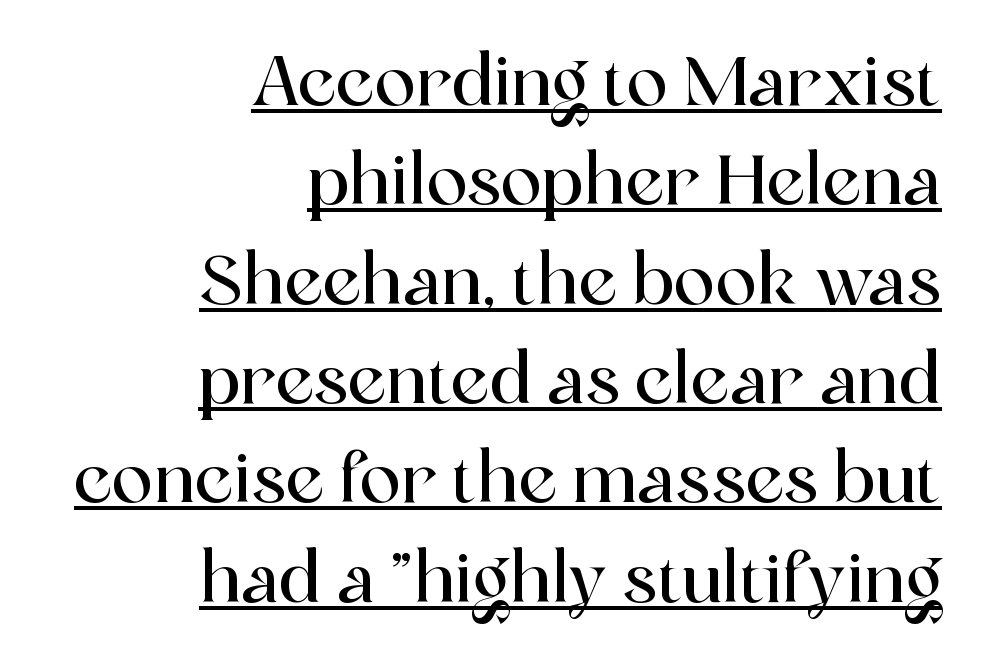
Vertically, the passage feels balanced, rows spaced as you'd expect. Caption: multi-line text, flush right, ragged left. Character widths vary here, with narrow letters taking less room than wide ones. A roman cut, with each character standing at attention. Font category for this specimen: serif. The typesetter has applied underlining to the passage shown.
